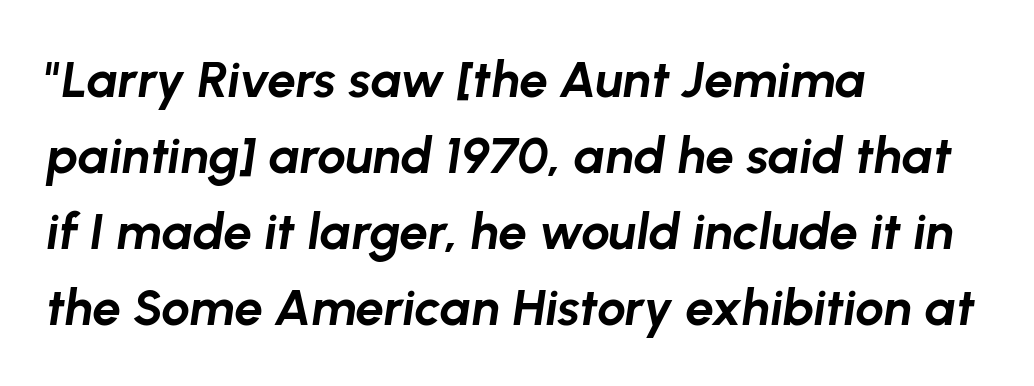
Q: Is the text bold? A: Yes.
Q: Is the text italic (slanted)? A: Yes, it leans right by about 8 degrees.
Q: Is the text underlined? A: No.
Q: How is the paragraph aligned? A: Left-aligned.
Q: Is the spacing between letters normal or unusually wide? A: Normal.
Q: Is the spacing between lines tight, normal or loose? A: Normal.
Q: Width (condensed, normal, or wide)? A: Normal.
Q: Stroke contrast? A: Low.
Q: x-height? A: Medium.
Q: Monospaced? A: No.
